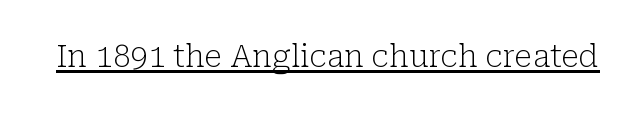
The weight tops out at a normal text grade. In terms of posture, this sample is upright. Caption: lettering with a line underneath. Looks like regular typesetting: each glyph gets only the width it needs.
